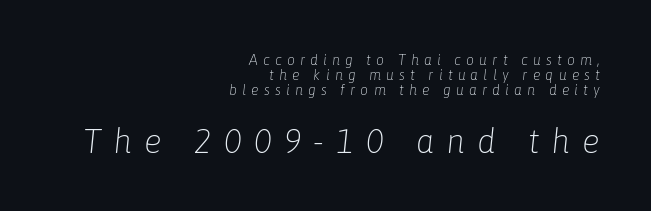
The passage shown leans; its letterforms are oblique. The lower block of text is set noticeably larger than the block above it. A typesetter would call this leading minimal, almost set solid. Is this a heavy cut? Hardly; it is regular or lighter. Loose tracking; the words dissolve into strings of separated letters. The letters advance in unequal steps, a hallmark of proportional type.
